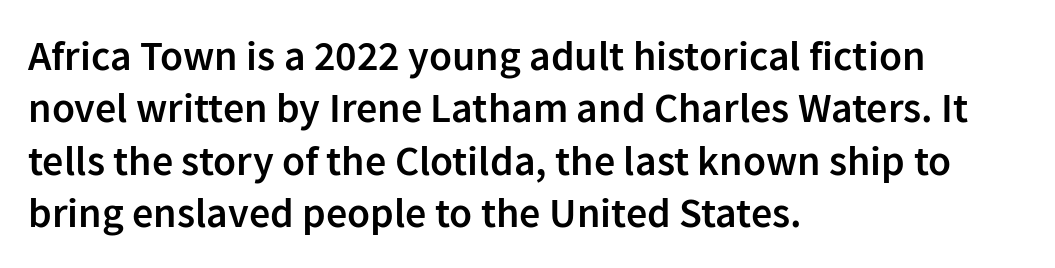
You could call the tracking neutral — neither tight nor loose. Classification — sans serif. Bold? Not quite — semibold, heavier than regular but stopping short. Descenders hang freely into open space. The lines are quadded left. The lettering holds an erect, upright posture throughout.
